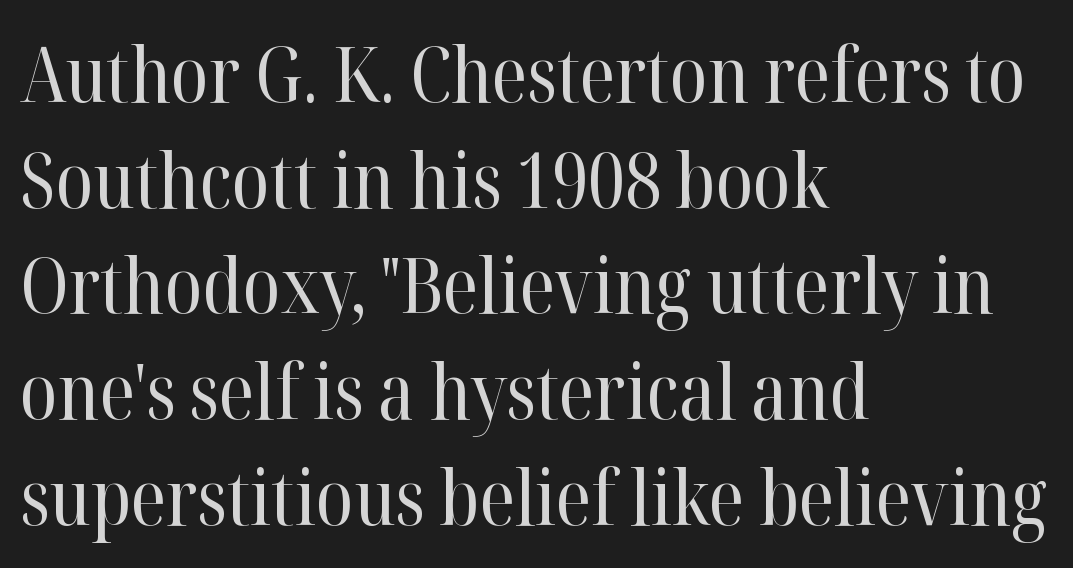
Q: Is the text bold? A: No.
Q: Is the text italic (slanted)? A: No, it is upright.
Q: Is the typeface a serif or a sans-serif typeface? A: Serif.
Q: Is the text underlined? A: No.
Q: How is the paragraph aligned? A: Left-aligned.
Q: Is the spacing between letters normal or unusually wide? A: Normal.
Q: Is the spacing between lines tight, normal or loose? A: Normal.
Q: Width (condensed, normal, or wide)? A: Normal.
Q: Stroke contrast? A: High.
Q: x-height? A: Medium.
Q: Monospaced? A: No.
